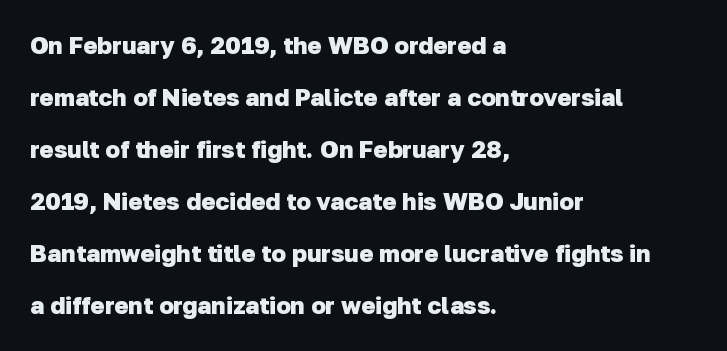
What's the leading like? Stretched, with rows far apart. Unmarked baselines from the first word to the last. The horizontal fit of the characters is conventional and even. Teacher's note: observe the even left margin — that is flush-left alignment. How heavy is the stroke? Heavy — this is a bold.
